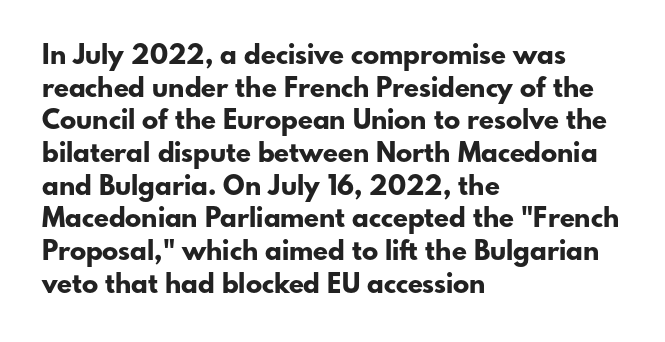
The image shows 27 px bold type, upright; set left-aligned, line spacing 1.21x, normal letter spacing, not underlined.
